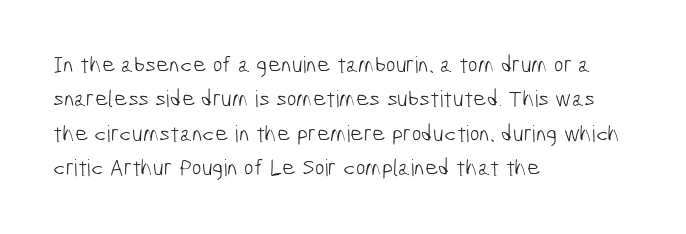
{"bold": "no", "underline": "no", "align": "left", "line_spacing": "normal", "line_spacing_ratio": 1.5, "letter_spacing": "normal", "letter_spacing_em": 0.0, "glyph_px": 23}
